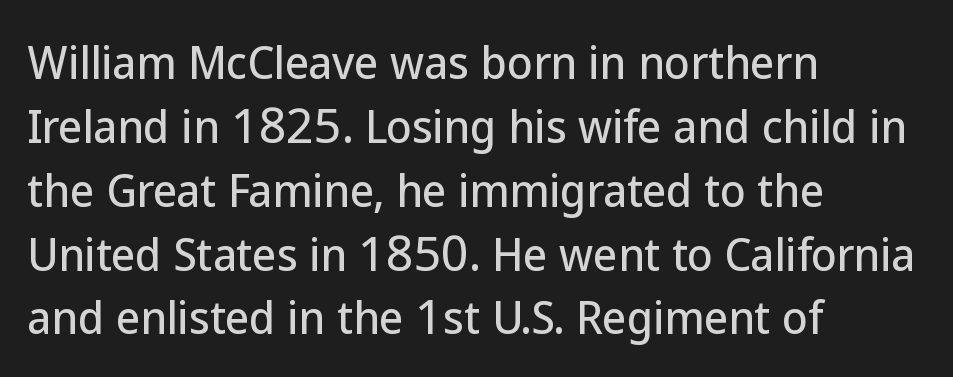
{"serif": "no", "italic": "no", "width": "normal", "stroke_contrast": "low", "x_height": "medium", "monospaced": "no", "underline": "no", "align": "left", "line_spacing": "normal", "line_spacing_ratio": 1.52, "letter_spacing": "normal", "letter_spacing_em": 0.0, "glyph_px": 42}
